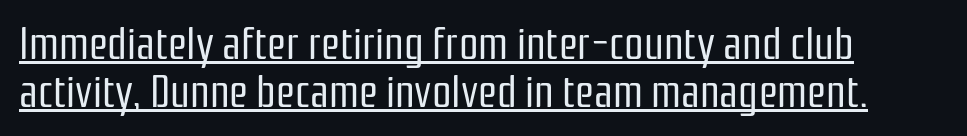
{"serif": "no", "italic": "no", "bold": "no", "weight": "regular", "width": "condensed", "stroke_contrast": "low", "x_height": "medium", "monospaced": "no", "underline": "yes", "align": "left", "line_spacing": "tight", "line_spacing_ratio": 1.11, "letter_spacing": "normal", "letter_spacing_em": 0.0, "glyph_px": 43}
